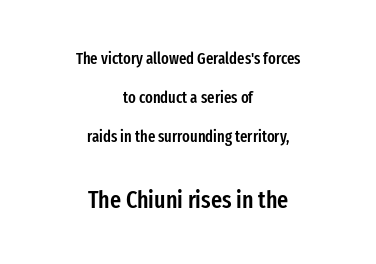
Observe the ordinary spacing: letters are neighbours, not strangers. Semibold letterforms, between regular and bold. Is the lower block the larger one? Yes — the lower block carries the bigger type. Whoever set this chose breathing room over compactness in the vertical rhythm.
